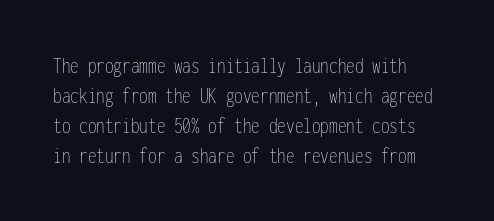
{"italic": "no", "bold": "no", "underline": "no", "line_spacing": "normal", "line_spacing_ratio": 1.3, "letter_spacing": "normal", "letter_spacing_em": 0.0, "glyph_px": 23}
